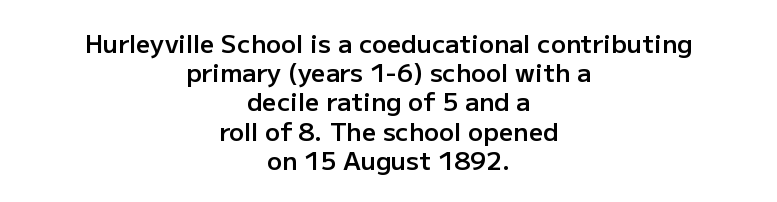
Q: Is the text bold? A: Semi-bold.
Q: Is the text italic (slanted)? A: No, it is upright.
Q: Is the text underlined? A: No.
Q: How is the paragraph aligned? A: Centered.
Q: Is the spacing between letters normal or unusually wide? A: Normal.
